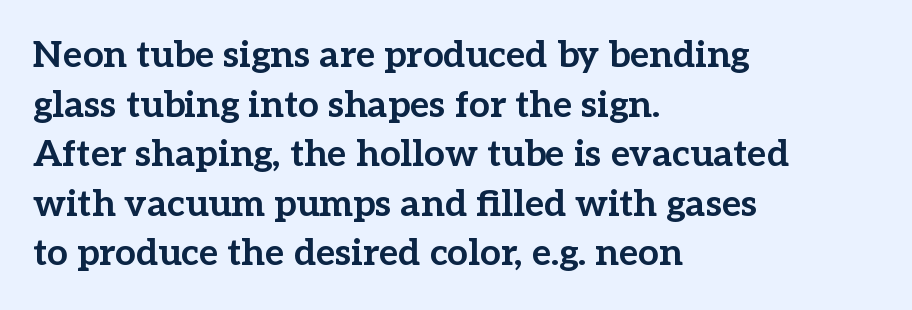
Q: Is the text bold? A: Yes.
Q: Is the text italic (slanted)? A: No, it is upright.
Q: Is the typeface a serif or a sans-serif typeface? A: Serif.
Q: Is the text underlined? A: No.
Q: How is the paragraph aligned? A: Left-aligned.
Q: Is the spacing between letters normal or unusually wide? A: Normal.
Q: Is the spacing between lines tight, normal or loose? A: Normal.
Q: Width (condensed, normal, or wide)? A: Normal.
Q: Stroke contrast? A: Low.
Q: x-height? A: Medium.
Q: Monospaced? A: No.
